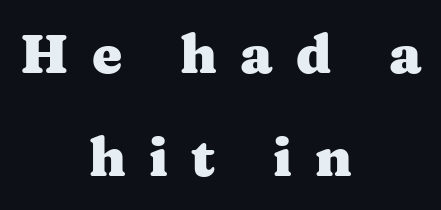
The image shows 54 px heavy, wide serif type, upright; set centered, loose line spacing (1.9x), unusually wide letter spacing (+0.43 em), not underlined; medium stroke contrast and a medium x-height.
